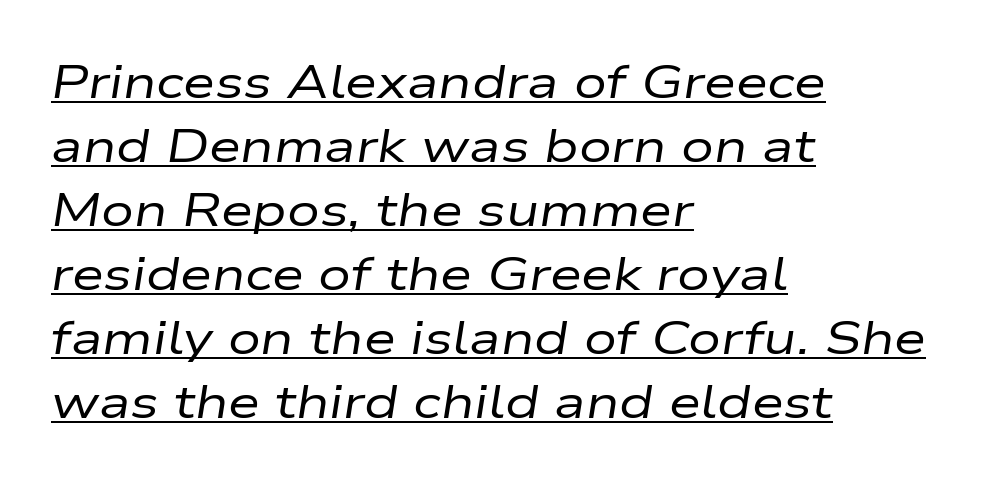
The image shows 46 px regular-weight, wide type, italic (leaning right); set left-aligned, normal line spacing (1.39x), normal letter spacing, underlined; low stroke contrast and a medium x-height.
